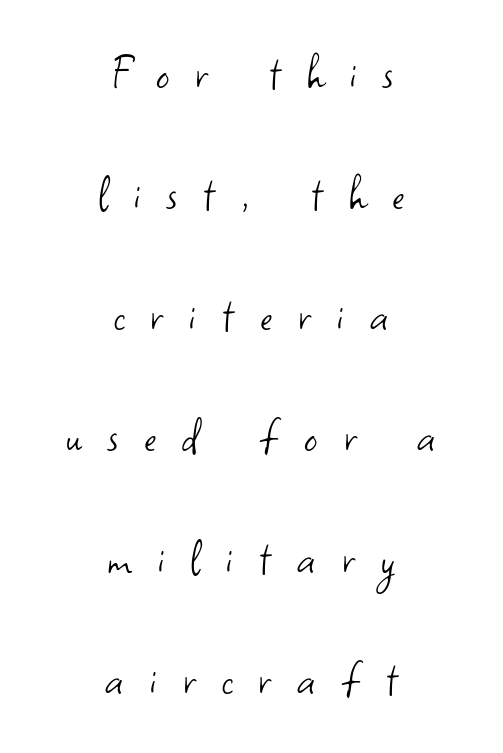
{"serif": "no", "bold": "no", "weight": "light", "width": "normal", "stroke_contrast": "low", "x_height": "small", "monospaced": "no", "underline": "no", "align": "center", "line_spacing": "loose", "line_spacing_ratio": 2.33, "letter_spacing": "wide", "letter_spacing_em": 0.5, "glyph_px": 52}
